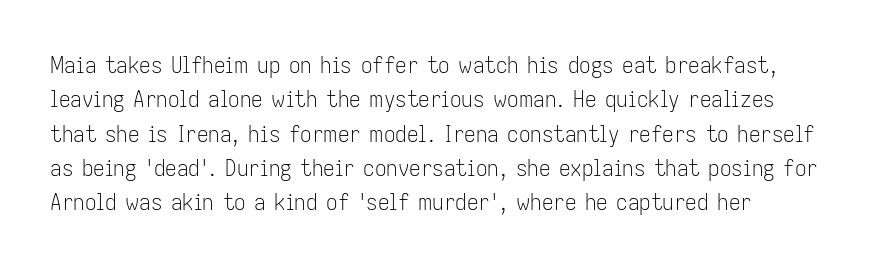
Q: Is the text bold? A: No.
Q: Is the text italic (slanted)? A: No, it is upright.
Q: Is the text underlined? A: No.
Q: Is the spacing between letters normal or unusually wide? A: Normal.
Q: Is the spacing between lines tight, normal or loose? A: Normal.
